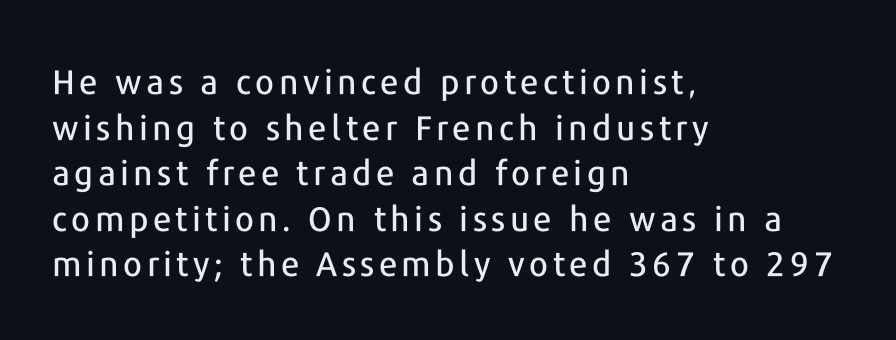
{"serif": "no", "italic": "no", "width": "normal", "stroke_contrast": "low", "x_height": "medium", "monospaced": "no", "underline": "no", "align": "left", "line_spacing": "normal", "line_spacing_ratio": 1.34, "glyph_px": 34}
